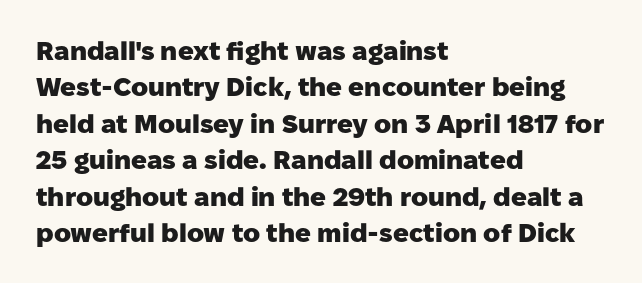
{"italic": "no", "bold": "yes", "underline": "no", "align": "left", "line_spacing": "normal", "line_spacing_ratio": 1.4, "letter_spacing": "normal", "letter_spacing_em": 0.0, "glyph_px": 26}
